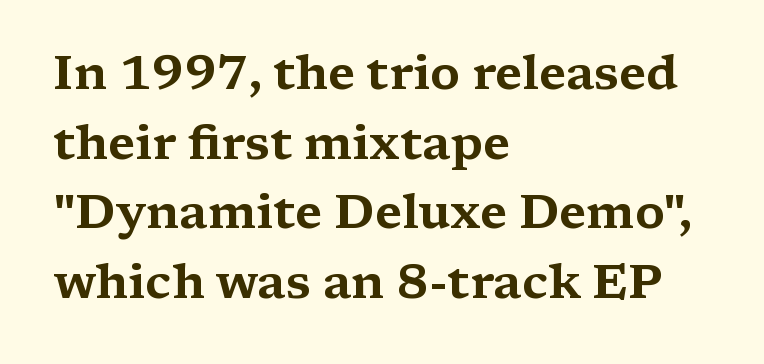
{"serif": "yes", "italic": "no", "width": "wide", "stroke_contrast": "medium", "x_height": "medium", "monospaced": "no", "underline": "no", "align": "left", "line_spacing": "normal", "line_spacing_ratio": 1.45, "letter_spacing": "normal", "letter_spacing_em": 0.0, "glyph_px": 48}
